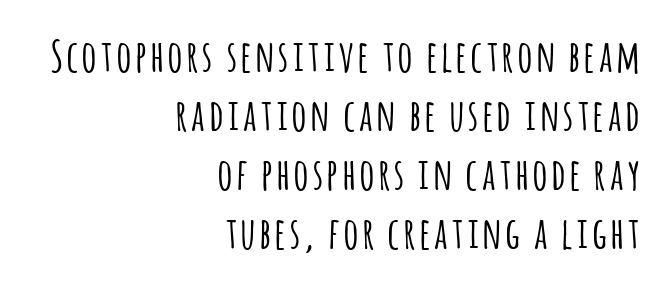
Q: Is the text italic (slanted)? A: No, it is upright.
Q: Is the typeface a serif or a sans-serif typeface? A: Sans-serif.
Q: Is the text underlined? A: No.
Q: How is the paragraph aligned? A: Right-aligned.
Q: Is the spacing between lines tight, normal or loose? A: Normal.
Q: Width (condensed, normal, or wide)? A: Condensed.
Q: Stroke contrast? A: Low.
Q: x-height? A: Large.
Q: Monospaced? A: No.
